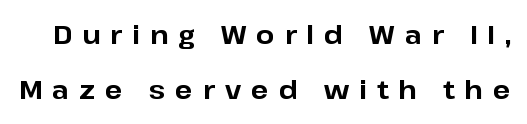
Quick note: underline off. This rendering widens character spacing well past its baseline value. Reading down the column, the eye jumps a long way to each next line. Posture: straight, roman, zero tilt. Every letter is thick-stroked: bold, no question.
